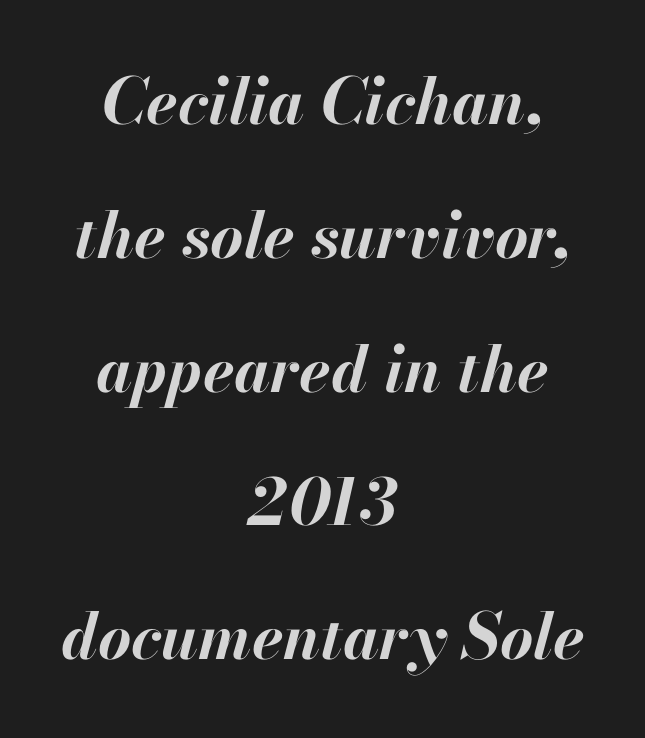
The image shows 64 px bold type, italic (leaning right); set centered, loose line spacing (2.09x), normal letter spacing, not underlined; high stroke contrast and a small x-height.
